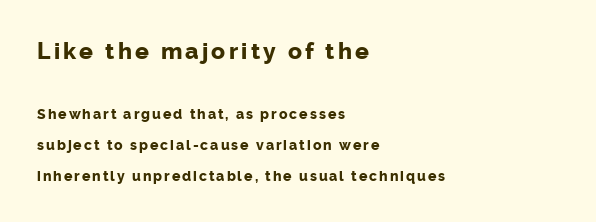
{"italic": "no", "bold": "yes", "underline": "no", "align": "left", "line_spacing": "loose", "line_spacing_ratio": 2.2, "larger_block": "first", "size_ratio": 1.64, "glyph_px": 23}
